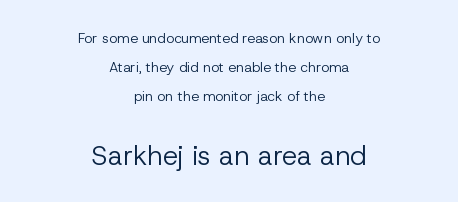
The image shows 27 px text type, upright; set centered, loose line spacing (2.07x), normal letter spacing, not underlined; the second (bottom) block is 1.93x larger.
